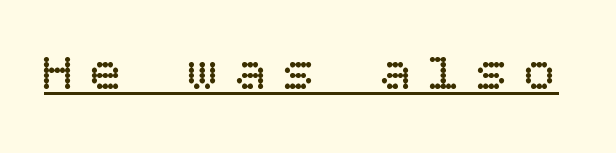
{"italic": "no", "bold": "no", "weight": "regular", "width": "normal", "stroke_contrast": "low", "x_height": "large", "underline": "yes", "letter_spacing": "wide", "letter_spacing_em": 0.31, "glyph_px": 53}
